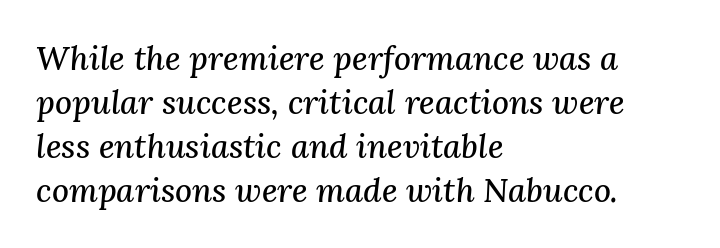
The passage shown stacks its lines at a standard gap. Each word holds together tightly as a unit, with standard inter-letter gaps. Letters rest on an invisible, unmarked baseline. This sample has the flowing, uneven cadence of proportional lettering.
